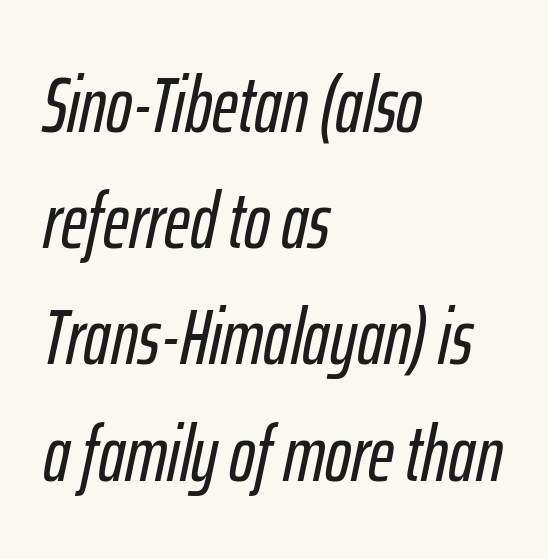
The text carries the slant typical of an italic or oblique font. Varying glyph widths throughout — classic text-font behaviour. Nobody drew a line under any word here. Notice how the passage keeps a crisp vertical edge on the left only. Compared with typical body copy, the letter spacing here is the same. The line-height multiplier appears to be the usual default.
